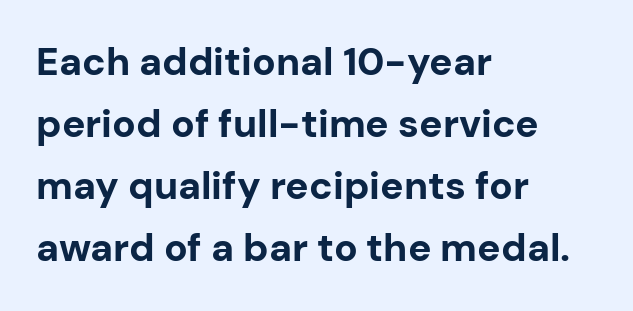
What stands out about the letter spacing? Nothing — it is the standard amount. The rendering shows plain stroke endings on the letterforms — a sans-serif design. Notice how the stems are strictly vertical — no italics here. Notice how thick the strokes are: this is what a full bold looks like. The space between consecutive lines is moderate.
